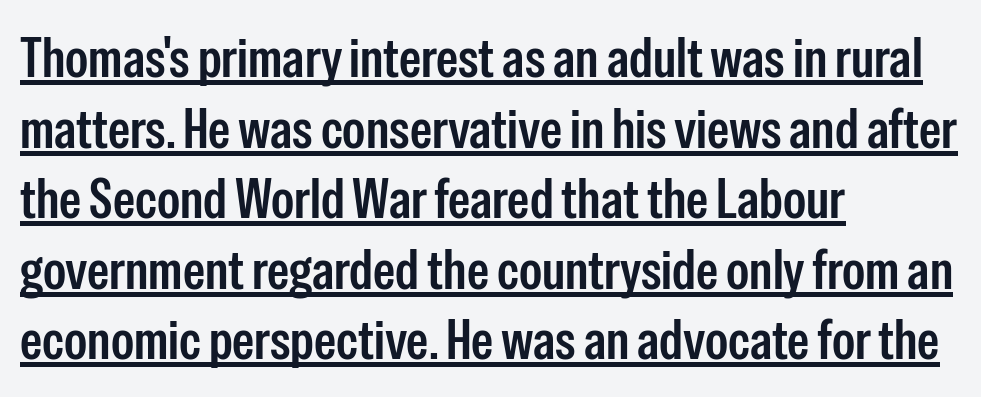
The image shows 56 px condensed sans-serif type, upright; set left-aligned, normal line spacing (1.26x), normal letter spacing, underlined; low stroke contrast and a medium x-height.
